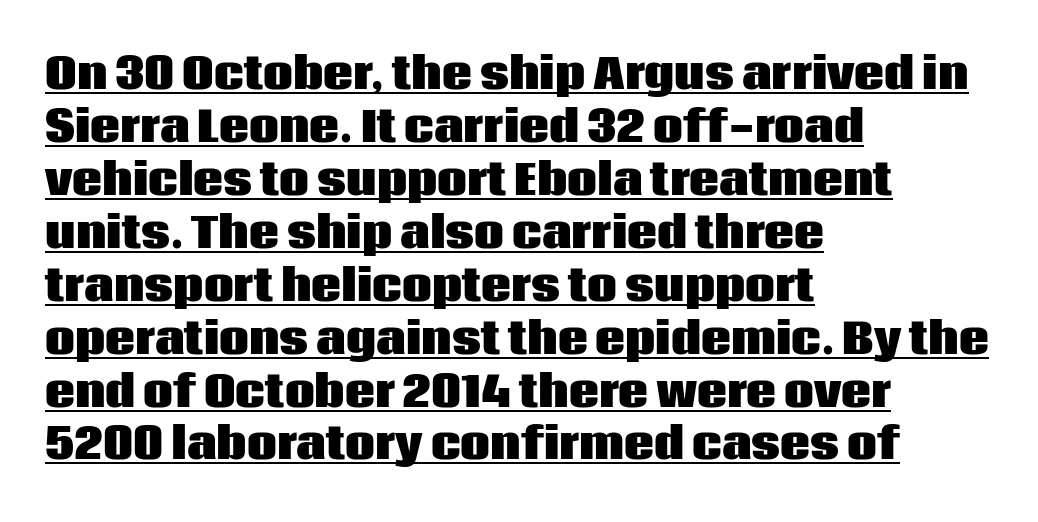
{"serif": "no", "italic": "no", "bold": "yes", "weight": "heavy", "width": "normal", "stroke_contrast": "low", "x_height": "large", "monospaced": "no", "underline": "yes", "align": "left", "line_spacing": "normal", "line_spacing_ratio": 1.26, "letter_spacing": "normal", "letter_spacing_em": 0.0, "glyph_px": 42}
